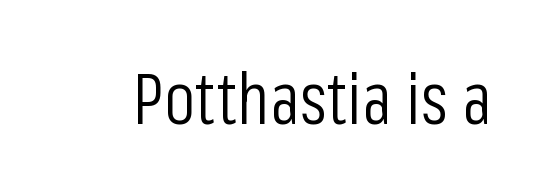
Weight class: somewhere from thin through regular. Anything drawn beneath the words? Only blank space. This sample uses a sans-serif face. The letters sit at their default tracking, neither squeezed nor spread. The passage shown is typed in a proportional face where columns would drift. When letters stand straight like this, we call the style roman or upright.
